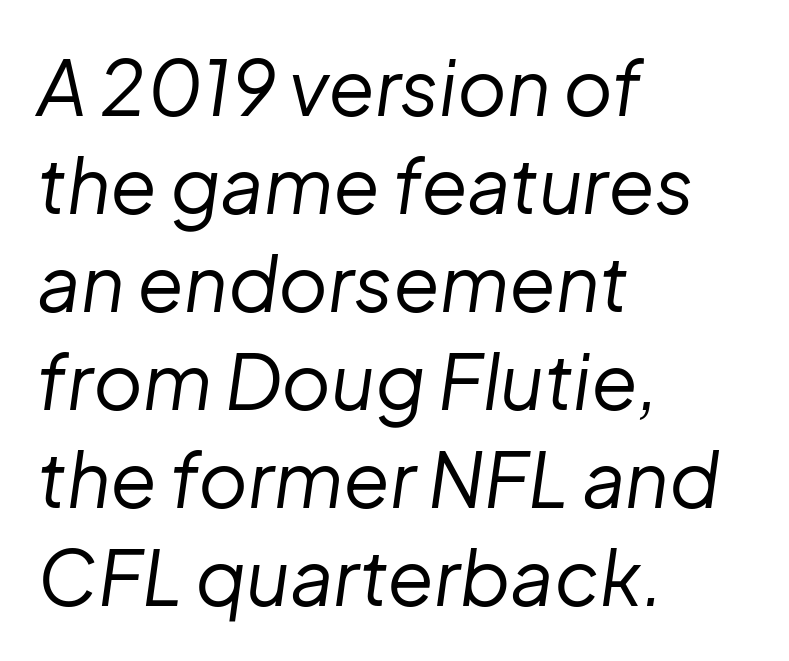
Q: Is the text bold? A: No.
Q: Is the text italic (slanted)? A: Yes, it leans right by about 8 degrees.
Q: Is the text underlined? A: No.
Q: How is the paragraph aligned? A: Left-aligned.
Q: Is the spacing between letters normal or unusually wide? A: Normal.
Q: Is the spacing between lines tight, normal or loose? A: Normal.
Q: Width (condensed, normal, or wide)? A: Normal.
Q: Stroke contrast? A: Low.
Q: x-height? A: Medium.
Q: Monospaced? A: No.
